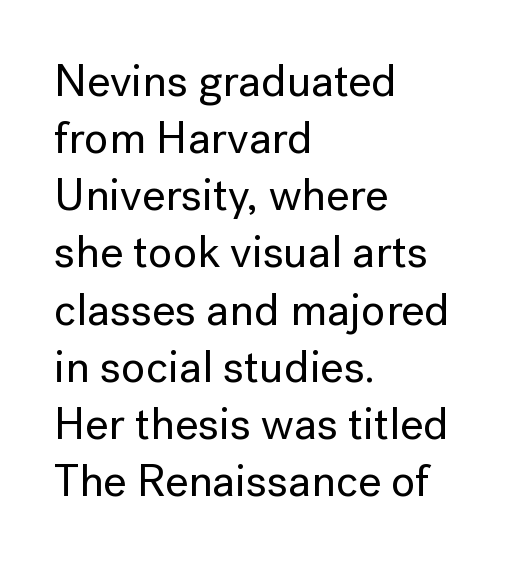
The image shows 45 px sans-serif type, upright; set left-aligned, normal line spacing (1.27x), normal letter spacing, not underlined; low stroke contrast and a medium x-height.
